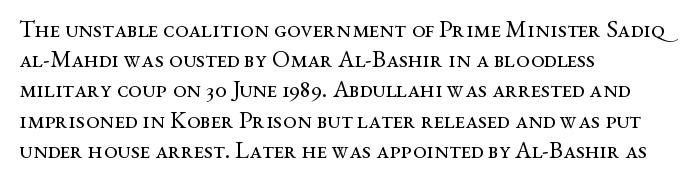
{"italic": "no", "bold": "no", "underline": "no", "align": "left", "line_spacing": "normal", "line_spacing_ratio": 1.26, "letter_spacing": "normal", "letter_spacing_em": 0.0, "glyph_px": 24}
